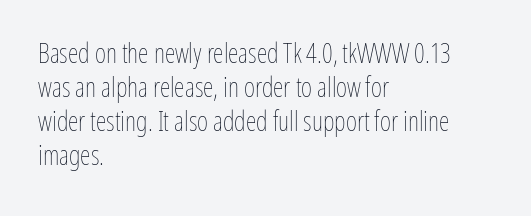
The image shows 27 px text type, upright; set left-aligned, normal line spacing (1.26x), normal letter spacing, not underlined.
